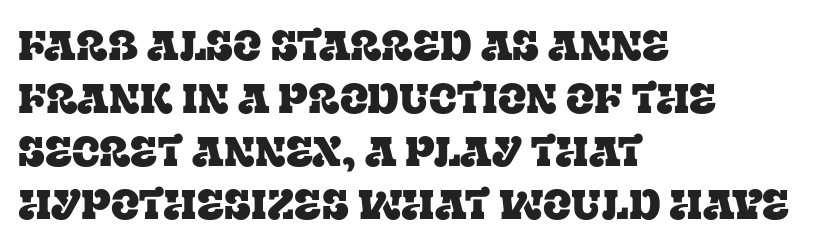
The letters stand upright; this is a roman face. The rendering anchors every line to the left-hand side. The zone under the glyphs is completely vacant. Look at the bottom of the vertical strokes: they flare into serifs here. Looks like regular typesetting: each glyph gets only the width it needs. A typesetter would call this leading conventional body-copy spacing.
